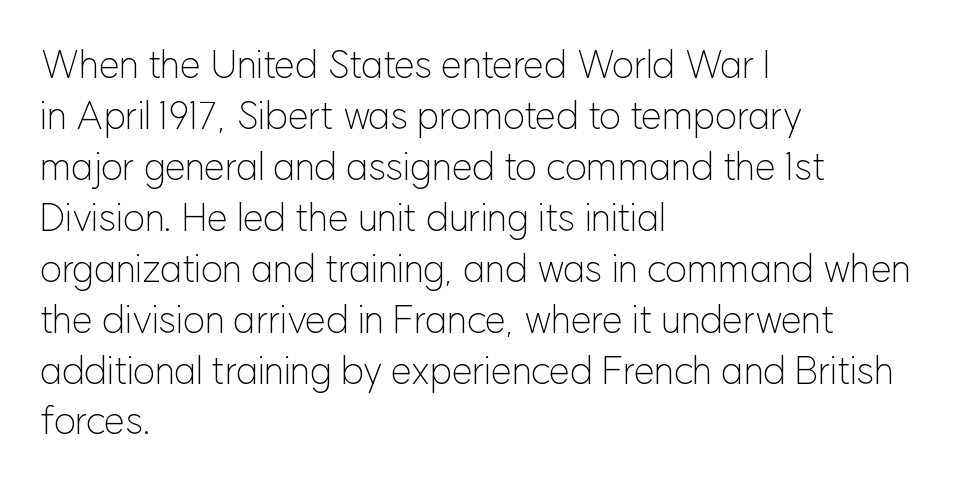
{"serif": "no", "italic": "no", "bold": "no", "weight": "light", "width": "normal", "stroke_contrast": "low", "x_height": "medium", "monospaced": "no", "underline": "no", "align": "left", "line_spacing": "normal", "line_spacing_ratio": 1.34, "letter_spacing": "normal", "letter_spacing_em": 0.0, "glyph_px": 38}
